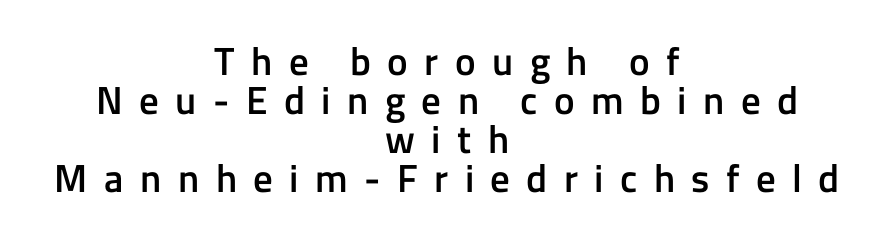
Q: Is the text bold? A: Semi-bold.
Q: Is the text italic (slanted)? A: No, it is upright.
Q: Is the typeface a serif or a sans-serif typeface? A: Sans-serif.
Q: Is the text underlined? A: No.
Q: How is the paragraph aligned? A: Centered.
Q: Is the spacing between letters normal or unusually wide? A: Unusually wide.
Q: Is the spacing between lines tight, normal or loose? A: Tight.
Q: Width (condensed, normal, or wide)? A: Normal.
Q: Stroke contrast? A: Low.
Q: x-height? A: Medium.
Q: Monospaced? A: No.
